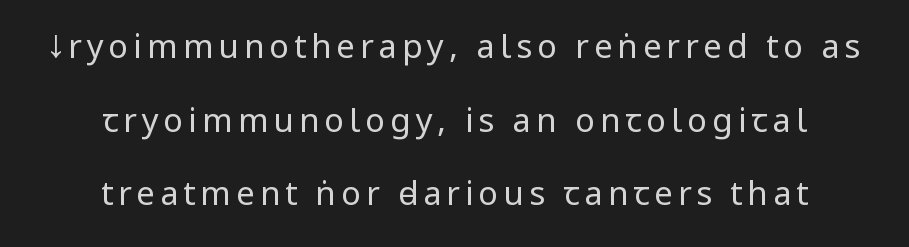
The typeface chosen for these lines omits serifs. Heaviness? Minimal to ordinary, like unemphasized prose. Has an underline been added? It has not. Baseline-to-baseline distance is far greater than the letter height.
